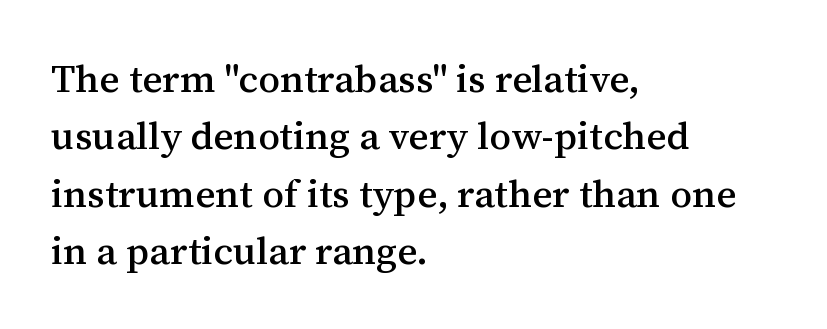
The image shows 39 px serif type, upright; set left-aligned, normal line spacing (1.47x), normal letter spacing, not underlined; medium stroke contrast and a medium x-height.
